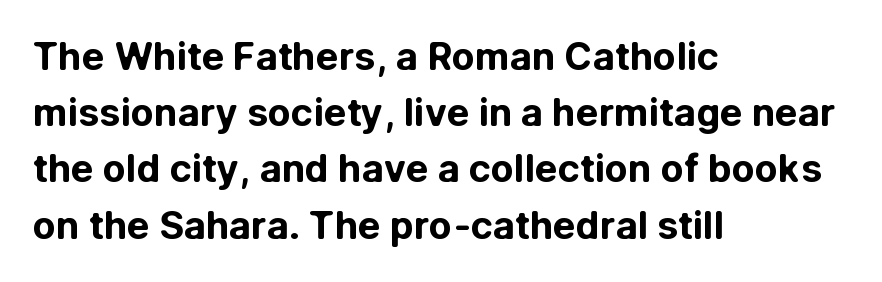
The image shows 38 px bold sans-serif type, upright; set left-aligned, normal line spacing (1.48x), normal letter spacing, not underlined; low stroke contrast and a medium x-height.
